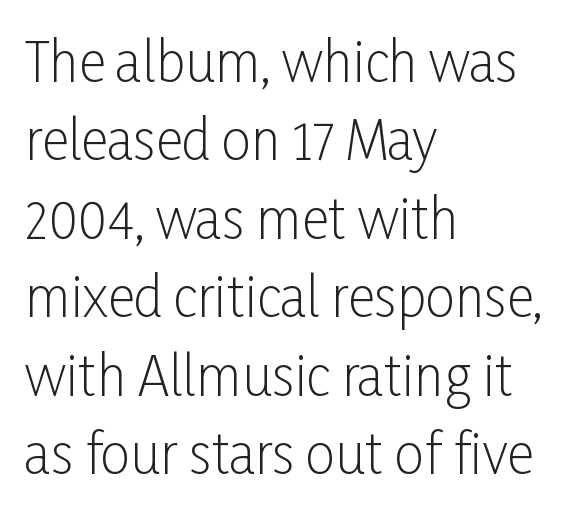
{"serif": "no", "italic": "no", "bold": "no", "weight": "light", "width": "condensed", "stroke_contrast": "low", "x_height": "medium", "monospaced": "no", "underline": "no", "align": "left", "line_spacing": "normal", "line_spacing_ratio": 1.48, "letter_spacing": "normal", "letter_spacing_em": 0.0, "glyph_px": 53}
